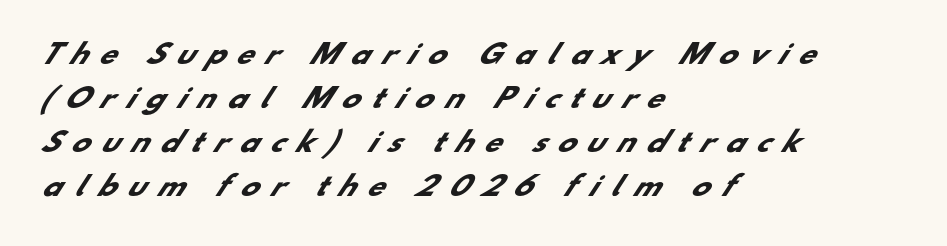
The image shows 27 px bold type; set left-aligned, normal line spacing (1.63x), unusually wide letter spacing (+0.44 em), not underlined.
